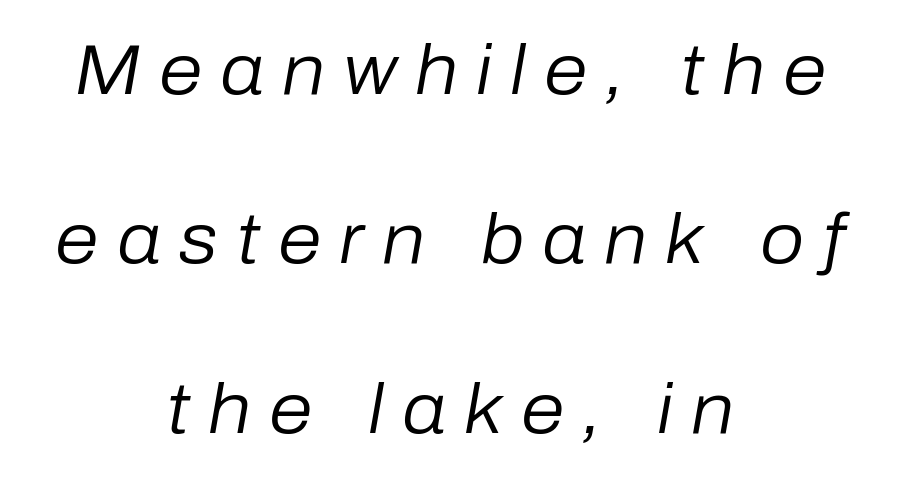
Q: Is the text bold? A: No.
Q: Is the text italic (slanted)? A: Yes, it leans right by about 10 degrees.
Q: Is the text underlined? A: No.
Q: How is the paragraph aligned? A: Centered.
Q: Is the spacing between letters normal or unusually wide? A: Unusually wide.
Q: Is the spacing between lines tight, normal or loose? A: Loose.
Q: Width (condensed, normal, or wide)? A: Normal.
Q: Stroke contrast? A: Low.
Q: x-height? A: Medium.
Q: Monospaced? A: No.
